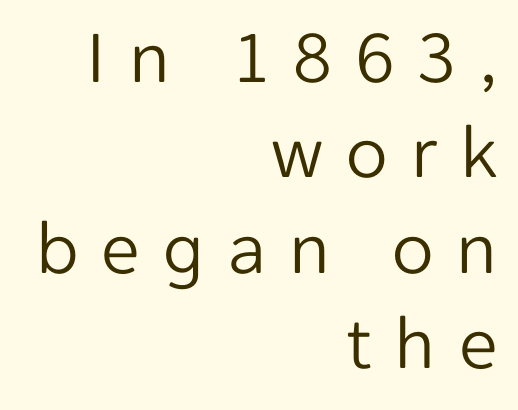
Q: Is the text bold? A: No.
Q: Is the text italic (slanted)? A: No, it is upright.
Q: Is the typeface a serif or a sans-serif typeface? A: Sans-serif.
Q: Is the text underlined? A: No.
Q: How is the paragraph aligned? A: Right-aligned.
Q: Is the spacing between letters normal or unusually wide? A: Unusually wide.
Q: Width (condensed, normal, or wide)? A: Normal.
Q: Stroke contrast? A: Low.
Q: x-height? A: Medium.
Q: Monospaced? A: No.
